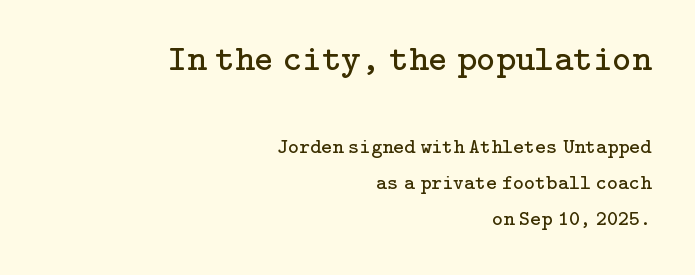
These lines stack with their right ends in a neat column. Unlike a clean sans, this face finishes its strokes with serifs. The axis of the letterforms is exactly vertical. This is not heavy type; no bold has been used. The emphasis by scale lands on block number one, above. No extra tracking has been applied to these lines.
